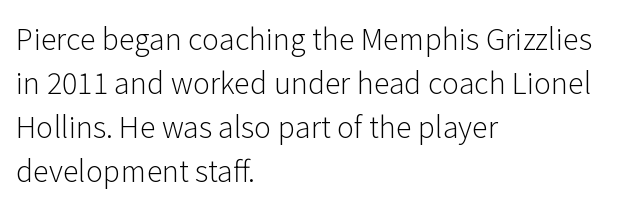
Q: Is the text bold? A: No.
Q: Is the text italic (slanted)? A: No, it is upright.
Q: Is the typeface a serif or a sans-serif typeface? A: Sans-serif.
Q: Is the text underlined? A: No.
Q: How is the paragraph aligned? A: Left-aligned.
Q: Is the spacing between letters normal or unusually wide? A: Normal.
Q: Is the spacing between lines tight, normal or loose? A: Normal.
Q: Width (condensed, normal, or wide)? A: Normal.
Q: Stroke contrast? A: Low.
Q: x-height? A: Medium.
Q: Monospaced? A: No.
